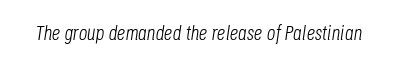
The image shows 21 px text type, italic (leaning right); set normal letter spacing, not underlined.
